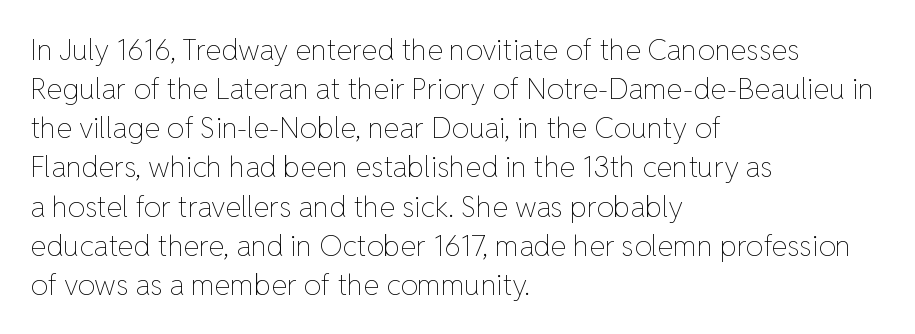
The image shows 29 px thin type, upright; set left-aligned, normal line spacing (1.35x), normal letter spacing, not underlined; low stroke contrast and a medium x-height.
